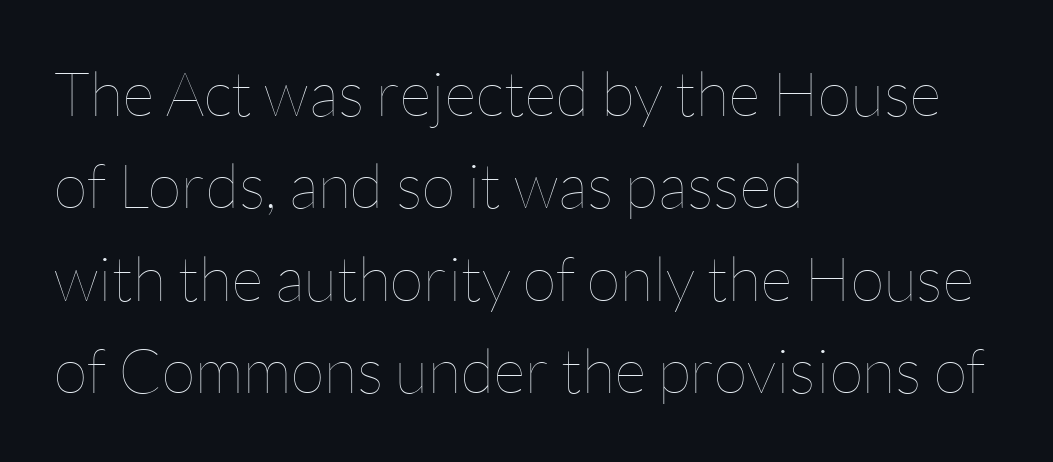
{"italic": "no", "bold": "no", "weight": "thin", "width": "normal", "stroke_contrast": "low", "x_height": "medium", "monospaced": "no", "underline": "no", "align": "left", "line_spacing": "normal", "line_spacing_ratio": 1.49, "letter_spacing": "normal", "letter_spacing_em": 0.0, "glyph_px": 62}
